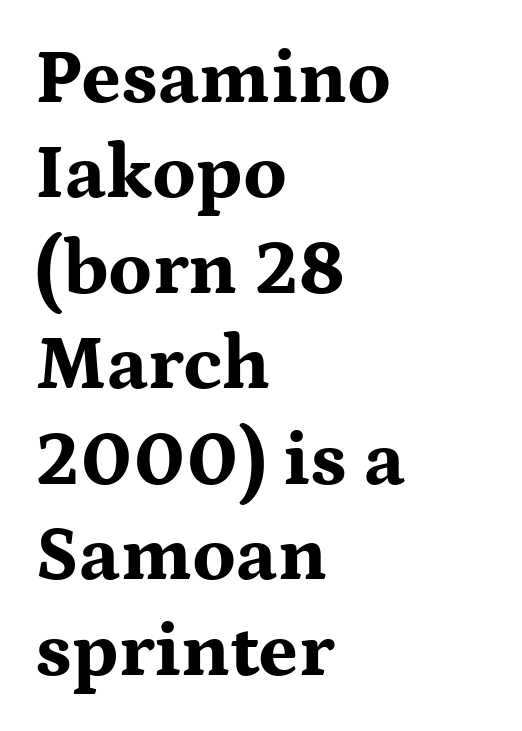
The horizontal fit of the characters is conventional and even. The letters stand straight up with perfectly vertical stems. Has an underline been added? It has not. The typeface chosen for these lines features serifs.
